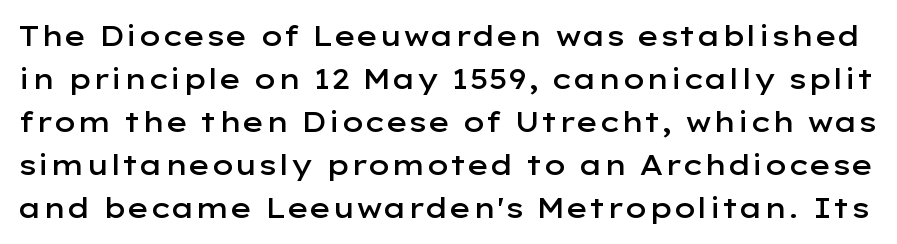
The image shows 28 px semibold, wide sans-serif type, upright; set normal line spacing (1.54x), normal letter spacing, not underlined; low stroke contrast and a medium x-height.
